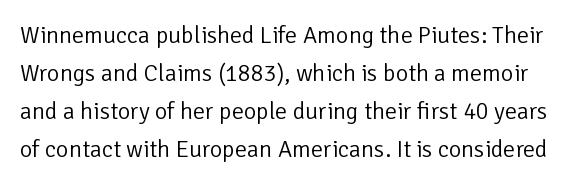
{"italic": "no", "bold": "no", "underline": "no", "line_spacing": "normal", "line_spacing_ratio": 1.59, "letter_spacing": "normal", "letter_spacing_em": 0.0, "glyph_px": 24}
